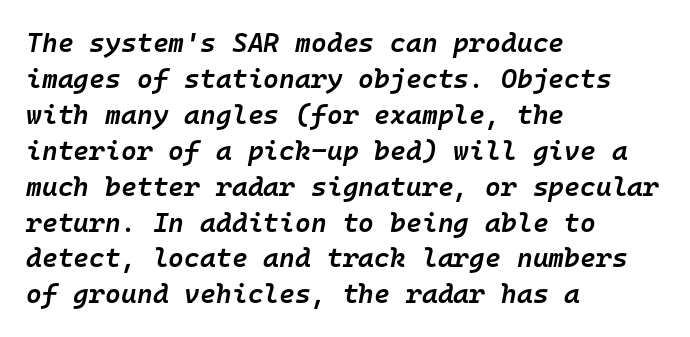
The image shows 27 px text type, italic (leaning right); set left-aligned, normal line spacing (1.33x), normal letter spacing, not underlined.
